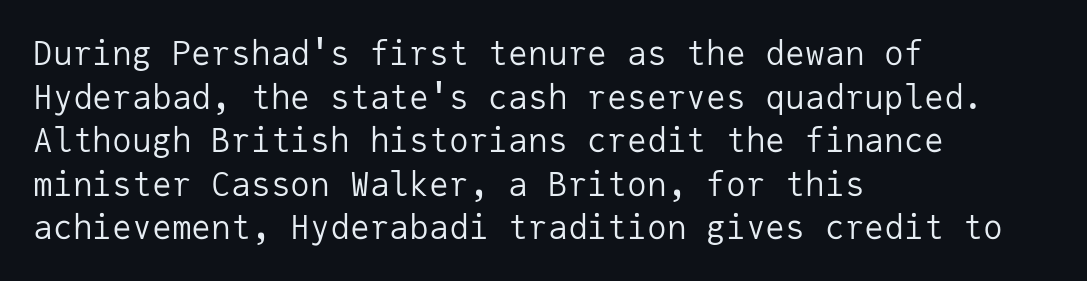
Q: Is the text bold? A: No.
Q: Is the text italic (slanted)? A: No, it is upright.
Q: Is the typeface a serif or a sans-serif typeface? A: Sans-serif.
Q: Is the text underlined? A: No.
Q: How is the paragraph aligned? A: Left-aligned.
Q: Is the spacing between letters normal or unusually wide? A: Normal.
Q: Is the spacing between lines tight, normal or loose? A: Normal.
Q: Width (condensed, normal, or wide)? A: Normal.
Q: Stroke contrast? A: Low.
Q: x-height? A: Medium.
Q: Monospaced? A: Yes.
